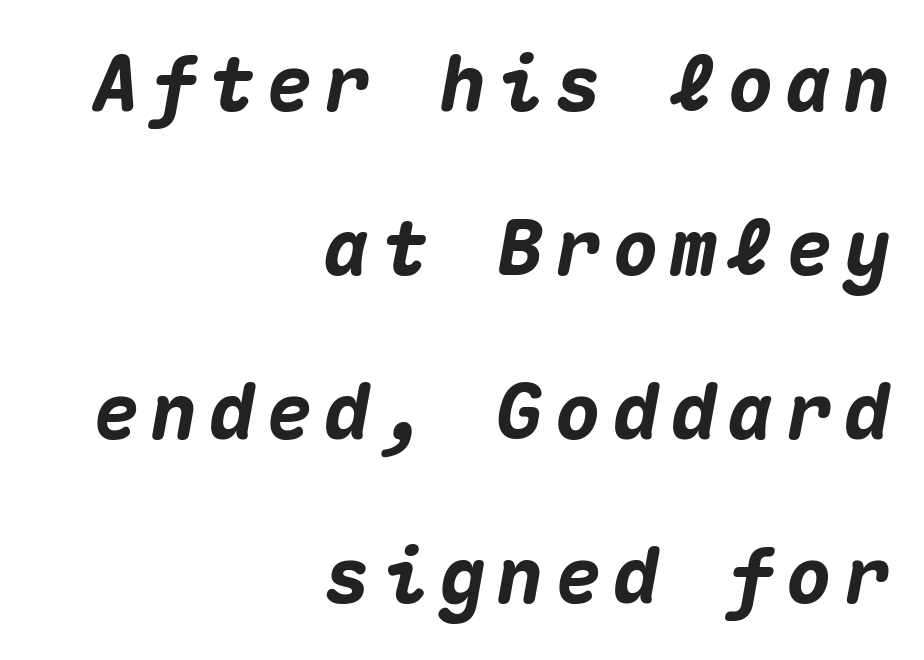
{"italic": "yes", "lean": "right", "slant_degrees": 10, "bold": "yes", "weight": "heavy", "width": "normal", "stroke_contrast": "medium", "x_height": "medium", "monospaced": "yes", "underline": "no", "align": "right", "line_spacing": "loose", "line_spacing_ratio": 2.13, "glyph_px": 77}
